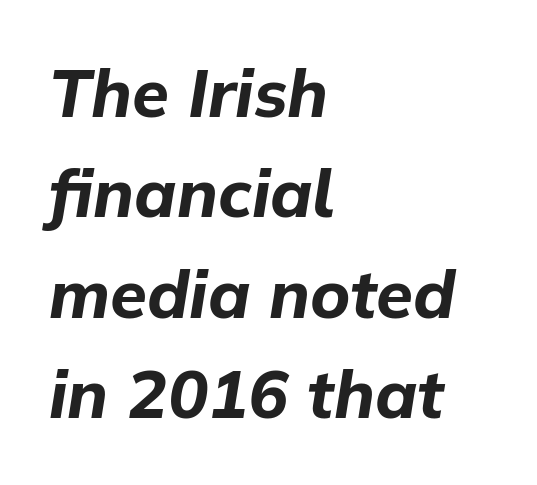
{"italic": "yes", "lean": "right", "slant_degrees": 9, "bold": "yes", "weight": "bold", "width": "normal", "stroke_contrast": "low", "x_height": "medium", "monospaced": "no", "underline": "no", "align": "left", "line_spacing": "normal", "line_spacing_ratio": 1.5, "letter_spacing": "normal", "letter_spacing_em": 0.0, "glyph_px": 67}
